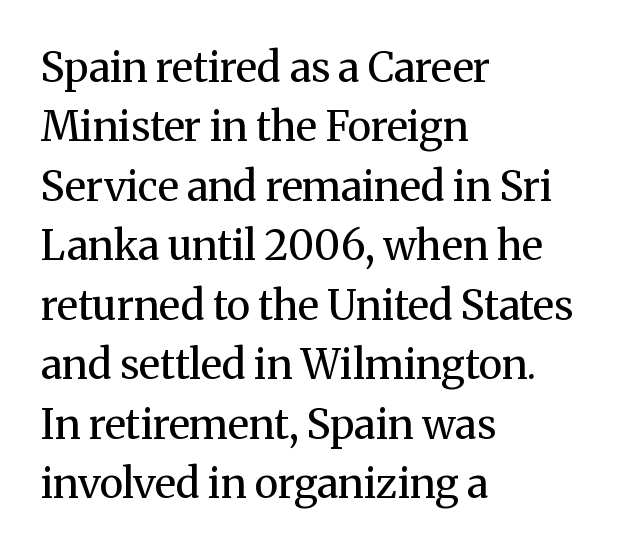
The image shows 41 px regular-weight serif type, upright; set left-aligned, normal line spacing (1.45x), normal letter spacing, not underlined; medium stroke contrast and a medium x-height.
